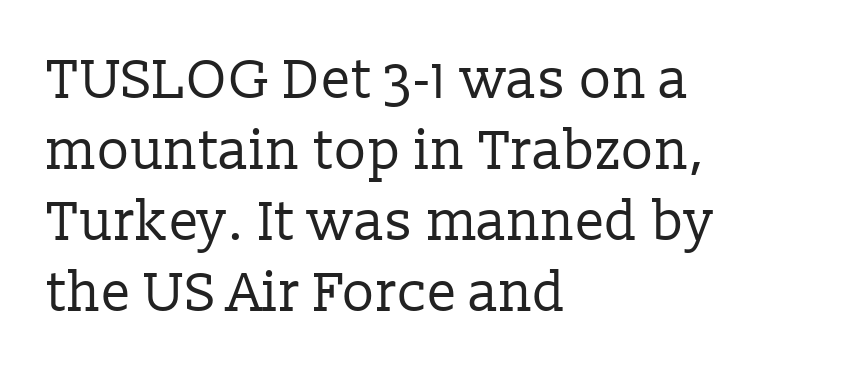
The image shows 55 px regular-weight serif type, upright; set left-aligned, normal line spacing (1.29x), normal letter spacing, not underlined; low stroke contrast and a medium x-height.
